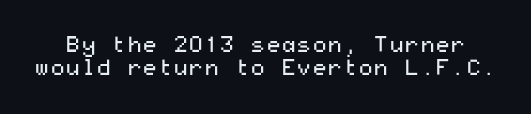
The image shows 22 px text type, upright; set tight line spacing (1.03x), normal letter spacing, not underlined.
